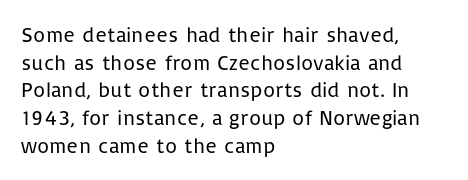
Every stem runs plumb, perpendicular to the baseline. Leftover space on each line is placed entirely after the last word. Check the space under the baseline: it is left empty. This reads as an unemphasized weight, regular at the heaviest. Caption: standard tracking, unaltered.
